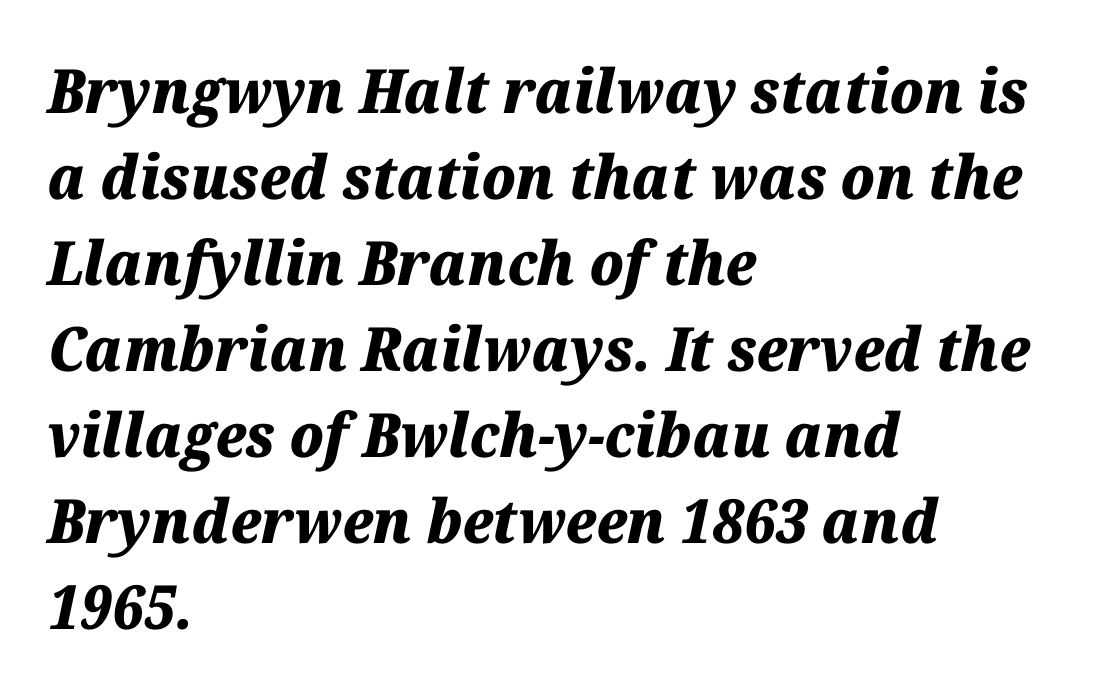
{"italic": "yes", "lean": "right", "slant_degrees": 12, "bold": "yes", "weight": "heavy", "width": "normal", "stroke_contrast": "medium", "x_height": "medium", "monospaced": "no", "underline": "no", "align": "left", "line_spacing": "normal", "line_spacing_ratio": 1.41, "letter_spacing": "normal", "letter_spacing_em": 0.0, "glyph_px": 61}
